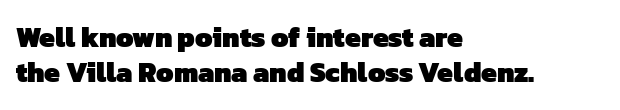
{"serif": "no", "bold": "yes", "weight": "heavy", "width": "normal", "stroke_contrast": "low", "x_height": "medium", "monospaced": "no", "underline": "no", "align": "left", "line_spacing": "normal", "line_spacing_ratio": 1.25, "letter_spacing": "normal", "letter_spacing_em": 0.0, "glyph_px": 28}
